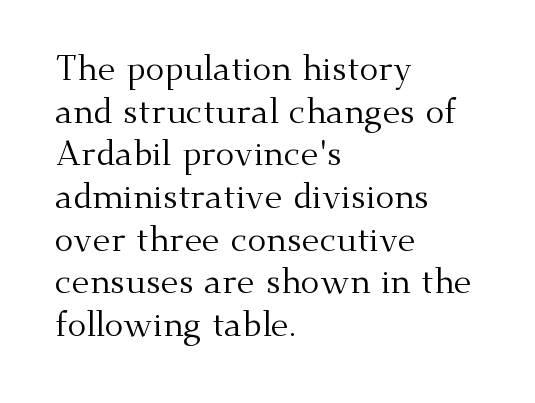
{"serif": "yes", "italic": "no", "bold": "no", "weight": "regular", "width": "normal", "stroke_contrast": "medium", "x_height": "small", "monospaced": "no", "underline": "no", "align": "left", "line_spacing_ratio": 1.22, "letter_spacing": "normal", "letter_spacing_em": 0.0, "glyph_px": 35}
